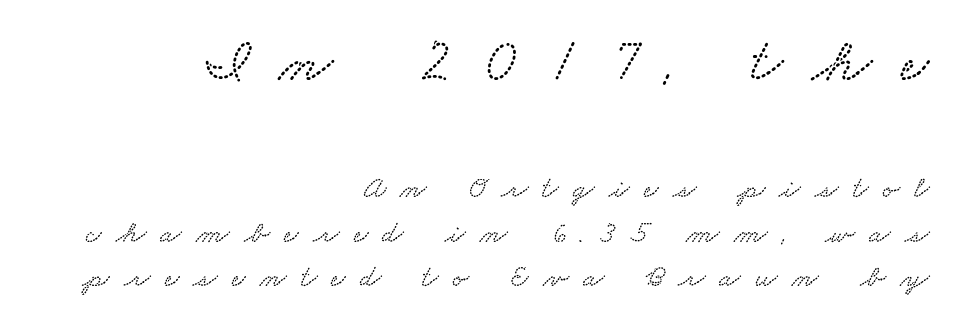
The rendering inserts visible extra space after every character. Honestly, there is no underline to notice here at all. This block has exactly the height ordinary leading produces. Here the designer chose a conventional face with non-uniform glyph widths. A flush-right, rag-left setting is used for this passage. The upper block of text is set noticeably larger than the block beneath it.
